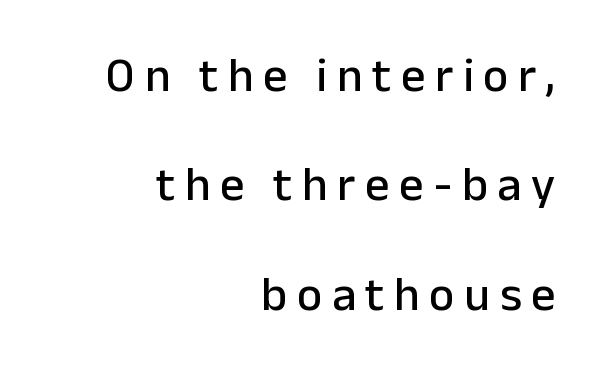
{"serif": "no", "italic": "no", "width": "normal", "stroke_contrast": "low", "x_height": "medium", "monospaced": "no", "underline": "no", "align": "right", "line_spacing": "loose", "line_spacing_ratio": 2.28, "letter_spacing": "wide", "letter_spacing_em": 0.2, "glyph_px": 48}
